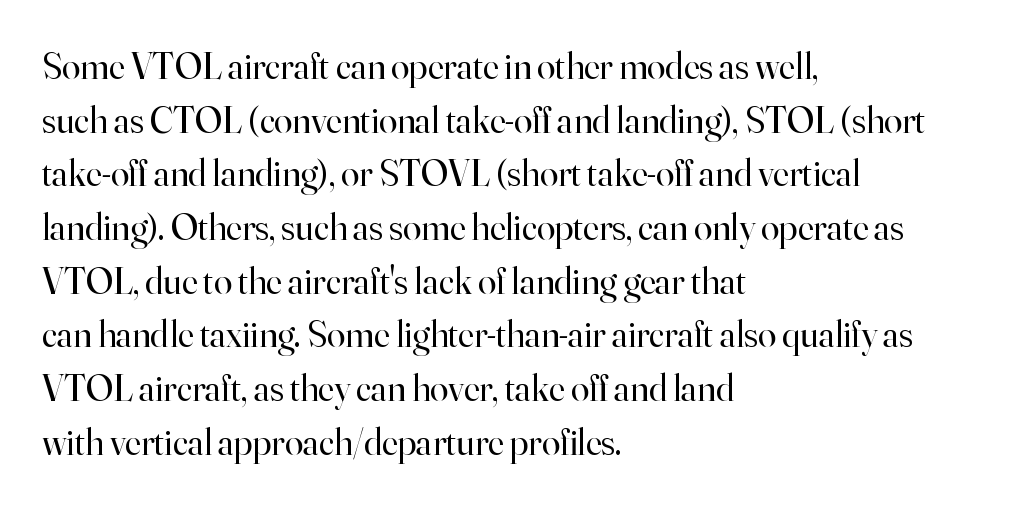
Q: Is the text bold? A: No.
Q: Is the text italic (slanted)? A: No, it is upright.
Q: Is the typeface a serif or a sans-serif typeface? A: Serif.
Q: Is the text underlined? A: No.
Q: How is the paragraph aligned? A: Left-aligned.
Q: Is the spacing between letters normal or unusually wide? A: Normal.
Q: Is the spacing between lines tight, normal or loose? A: Normal.
Q: Width (condensed, normal, or wide)? A: Normal.
Q: Stroke contrast? A: High.
Q: x-height? A: Small.
Q: Monospaced? A: No.
